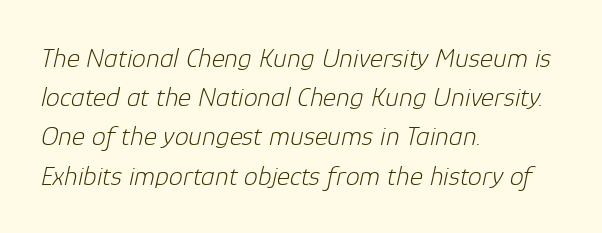
The image shows 28 px light type, italic (leaning right); set left-aligned, normal line spacing (1.4x), normal letter spacing, not underlined; low stroke contrast and a medium x-height.
